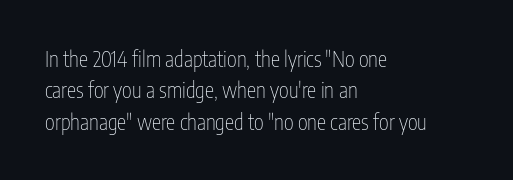
{"italic": "no", "bold": "no", "underline": "no", "align": "left", "line_spacing": "normal", "line_spacing_ratio": 1.5, "letter_spacing": "normal", "letter_spacing_em": 0.0, "glyph_px": 21}
